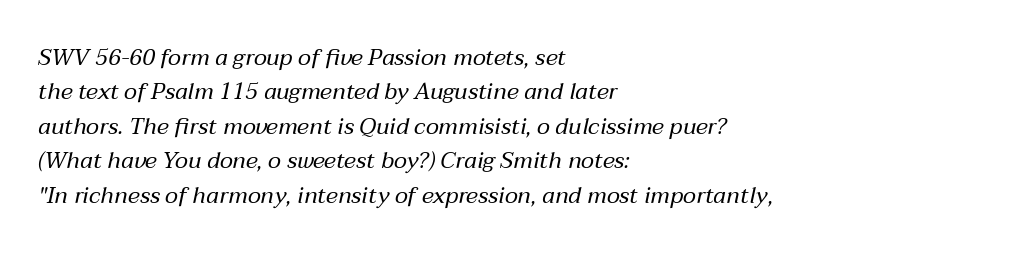
Only glyphs here, with clear space below each row. Compared with typical paragraphs, the rows here are spaced about the same. These lines stack with their left ends in a neat column. Look at the tracking — it's just the regular setting, nothing added. Rendered with sloped, italic letterforms. Nothing heavy about these letters — not bold at all.
